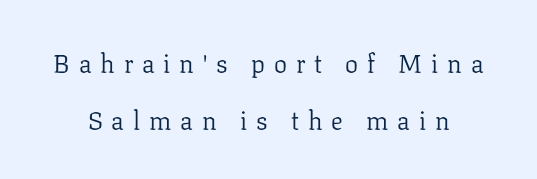
{"italic": "no", "bold": "no", "underline": "no", "line_spacing": "loose", "line_spacing_ratio": 2.2, "letter_spacing": "wide", "letter_spacing_em": 0.34, "glyph_px": 26}
